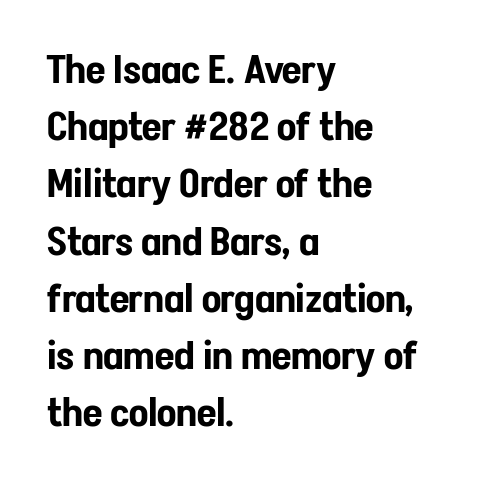
{"serif": "no", "italic": "no", "width": "condensed", "stroke_contrast": "low", "x_height": "medium", "monospaced": "no", "underline": "no", "align": "left", "line_spacing": "normal", "line_spacing_ratio": 1.43, "letter_spacing": "normal", "letter_spacing_em": 0.0, "glyph_px": 40}
